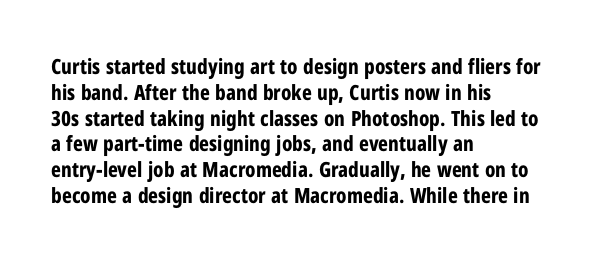
{"italic": "no", "bold": "yes", "underline": "no", "align": "left", "line_spacing_ratio": 1.23, "letter_spacing": "normal", "letter_spacing_em": 0.0, "glyph_px": 21}
